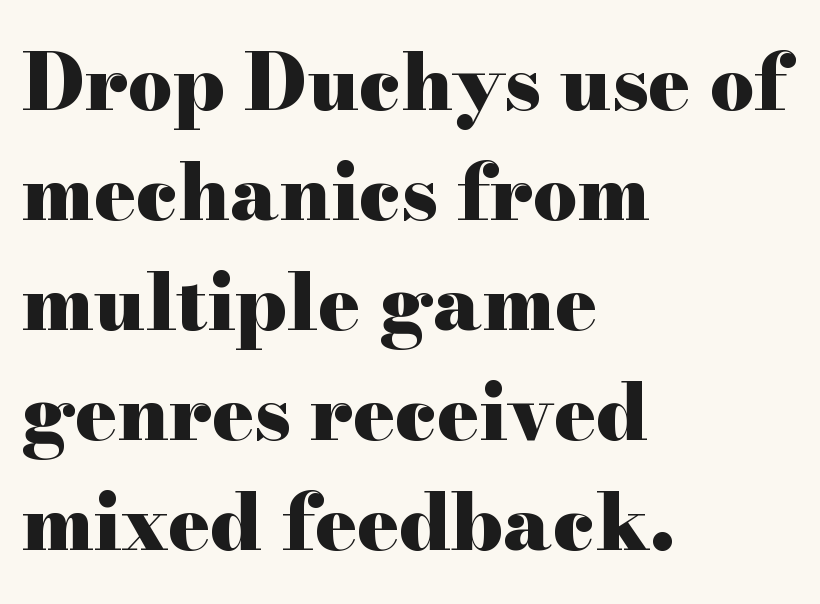
Underlining? Definitely not there. Students, observe: this is what conventionally led text looks like. The characters display serif detailing at their extremities. Typeset ragged right — the left edge is the straight one. The font's upright variant was chosen for this text.
